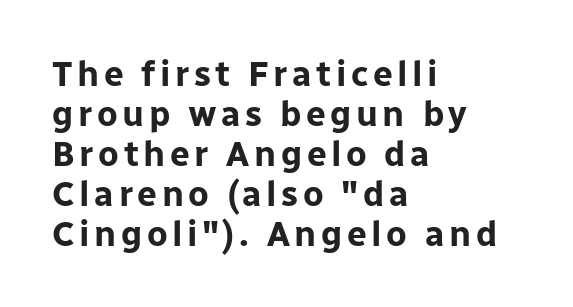
The image shows 35 px bold sans-serif type, upright; set left-aligned, tight line spacing (1.14x), not underlined; low stroke contrast and a medium x-height.
